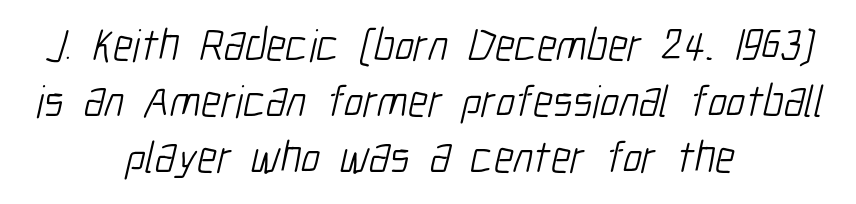
Q: Is the text bold? A: No.
Q: Is the typeface a serif or a sans-serif typeface? A: Sans-serif.
Q: Is the text underlined? A: No.
Q: How is the paragraph aligned? A: Centered.
Q: Is the spacing between letters normal or unusually wide? A: Normal.
Q: Is the spacing between lines tight, normal or loose? A: Normal.
Q: Width (condensed, normal, or wide)? A: Condensed.
Q: Stroke contrast? A: Low.
Q: x-height? A: Medium.
Q: Monospaced? A: No.
